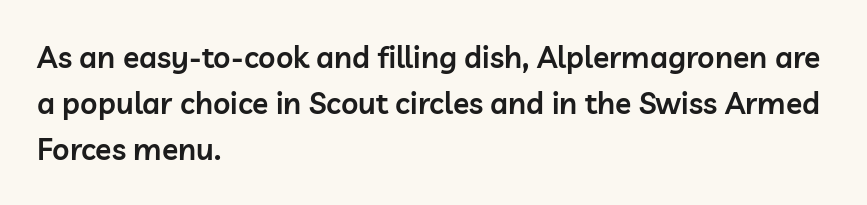
Q: Is the text bold? A: Semi-bold.
Q: Is the text italic (slanted)? A: No, it is upright.
Q: Is the typeface a serif or a sans-serif typeface? A: Sans-serif.
Q: Is the text underlined? A: No.
Q: How is the paragraph aligned? A: Left-aligned.
Q: Is the spacing between letters normal or unusually wide? A: Normal.
Q: Is the spacing between lines tight, normal or loose? A: Normal.
Q: Width (condensed, normal, or wide)? A: Normal.
Q: Stroke contrast? A: Low.
Q: x-height? A: Medium.
Q: Monospaced? A: No.
